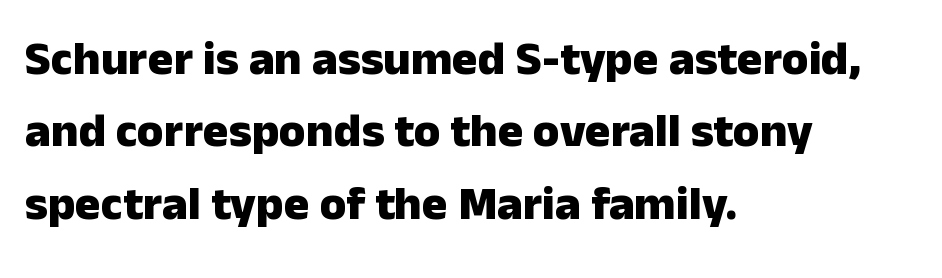
Q: Is the text bold? A: Yes.
Q: Is the text italic (slanted)? A: No, it is upright.
Q: Is the typeface a serif or a sans-serif typeface? A: Sans-serif.
Q: Is the text underlined? A: No.
Q: How is the paragraph aligned? A: Left-aligned.
Q: Is the spacing between letters normal or unusually wide? A: Normal.
Q: Is the spacing between lines tight, normal or loose? A: Normal.
Q: Width (condensed, normal, or wide)? A: Normal.
Q: Stroke contrast? A: Low.
Q: x-height? A: Medium.
Q: Monospaced? A: No.
